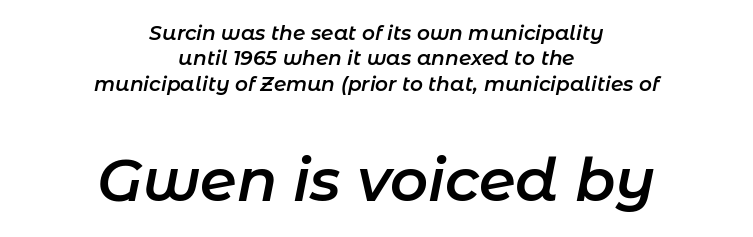
Notice how the stems are inclined rather than vertical — that's the hallmark of italics. Proportional: the letters do not fall into vertical columns. Compared with an ordinary text face, these strokes are moderately heavier — a semibold. Students, observe: this is what conventionally led text looks like.
